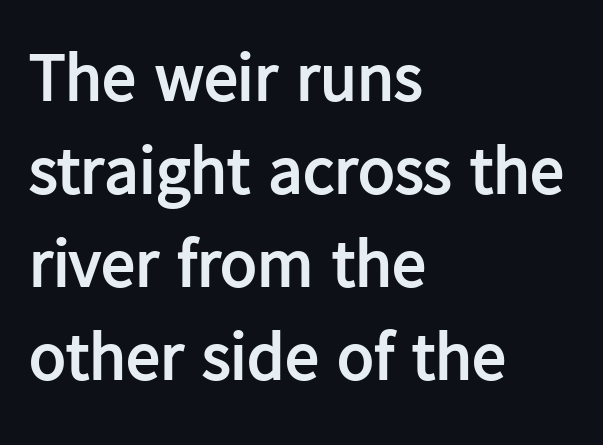
Q: Is the text bold? A: Yes.
Q: Is the text italic (slanted)? A: No, it is upright.
Q: Is the typeface a serif or a sans-serif typeface? A: Sans-serif.
Q: Is the text underlined? A: No.
Q: How is the paragraph aligned? A: Left-aligned.
Q: Is the spacing between letters normal or unusually wide? A: Normal.
Q: Is the spacing between lines tight, normal or loose? A: Normal.
Q: Width (condensed, normal, or wide)? A: Normal.
Q: Stroke contrast? A: Low.
Q: x-height? A: Medium.
Q: Monospaced? A: No.
